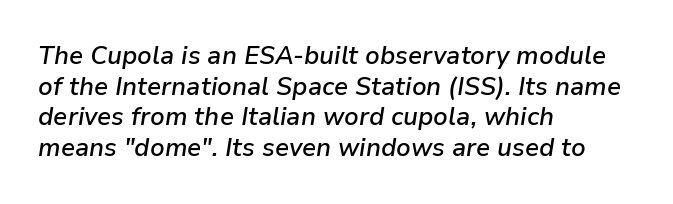
{"italic": "yes", "lean": "right", "slant_degrees": 9, "bold": "semi", "underline": "no", "align": "left", "line_spacing_ratio": 1.23, "letter_spacing": "normal", "letter_spacing_em": 0.0, "glyph_px": 25}
